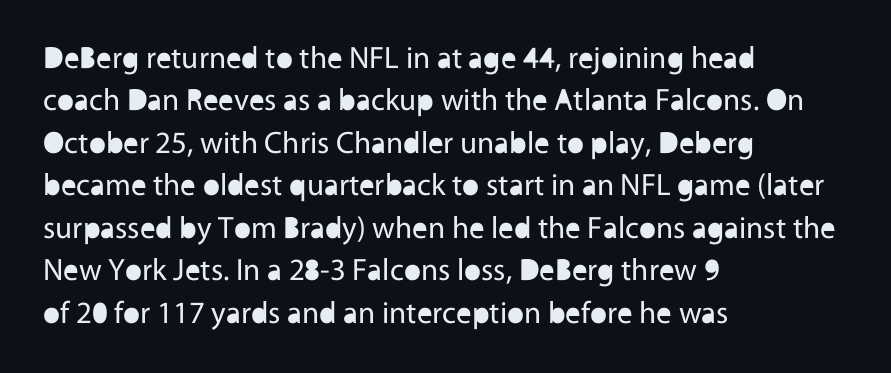
The image shows 31 px regular-weight sans-serif type, upright; set left-aligned, normal line spacing (1.37x), normal letter spacing, not underlined; a medium x-height.
